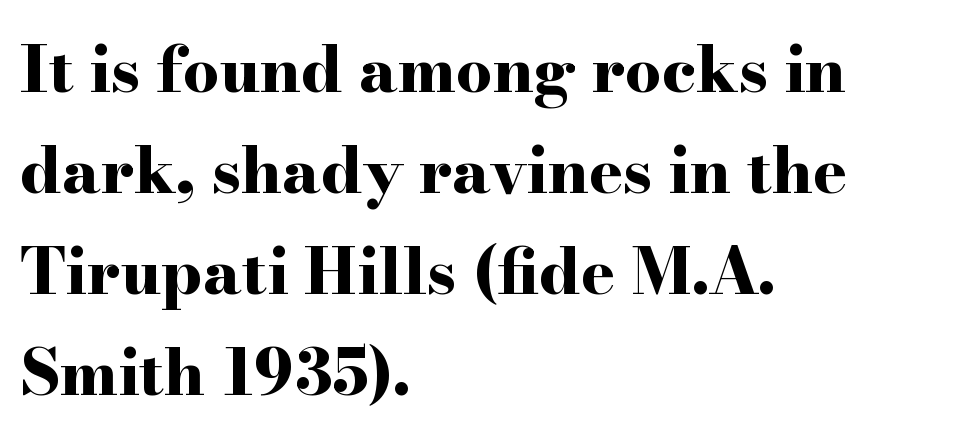
The image shows 64 px bold, wide serif type, upright; set left-aligned, normal line spacing (1.58x), normal letter spacing, not underlined; high stroke contrast and a small x-height.
